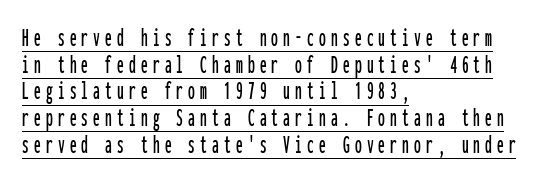
A typesetter would mark this as roman, not italic. Reading down the column, the eye jumps only a short way to each next line. Teacher's note: observe the even left margin — that is flush-left alignment. A rule runs beneath these lines of type.
